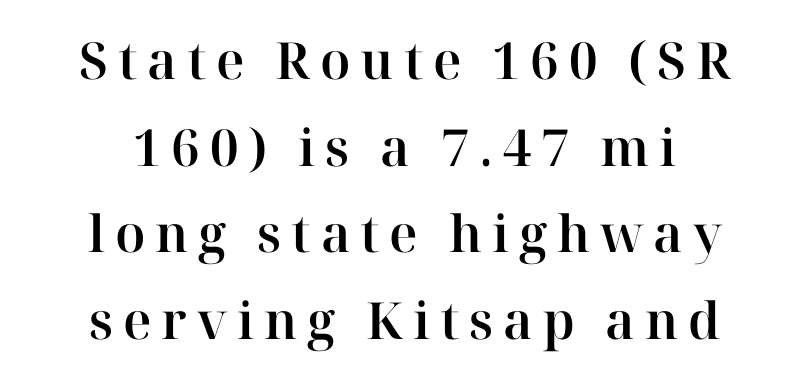
Q: Is the text italic (slanted)? A: No, it is upright.
Q: Is the typeface a serif or a sans-serif typeface? A: Serif.
Q: Is the text underlined? A: No.
Q: How is the paragraph aligned? A: Centered.
Q: Is the spacing between lines tight, normal or loose? A: Normal.
Q: Width (condensed, normal, or wide)? A: Normal.
Q: Stroke contrast? A: High.
Q: x-height? A: Medium.
Q: Monospaced? A: No.
